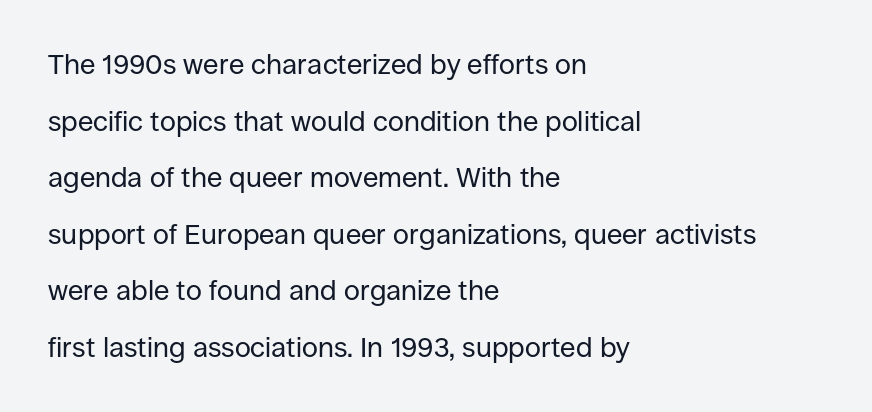
The image shows 28 px regular-weight sans-serif type, upright; set left-aligned, loose line spacing (2.02x), normal letter spacing, not underlined; low stroke contrast and a large x-height.
